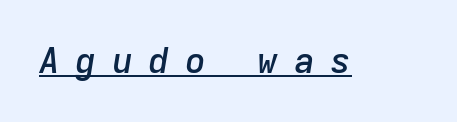
Do the characters align in a grid? Yes, the font is monospaced. Someone cranked the tracking dial way up on this one. Quick note: underline on. The whole block is typeset with a tilt. Strokes here are thickened, but only to semibold level.
